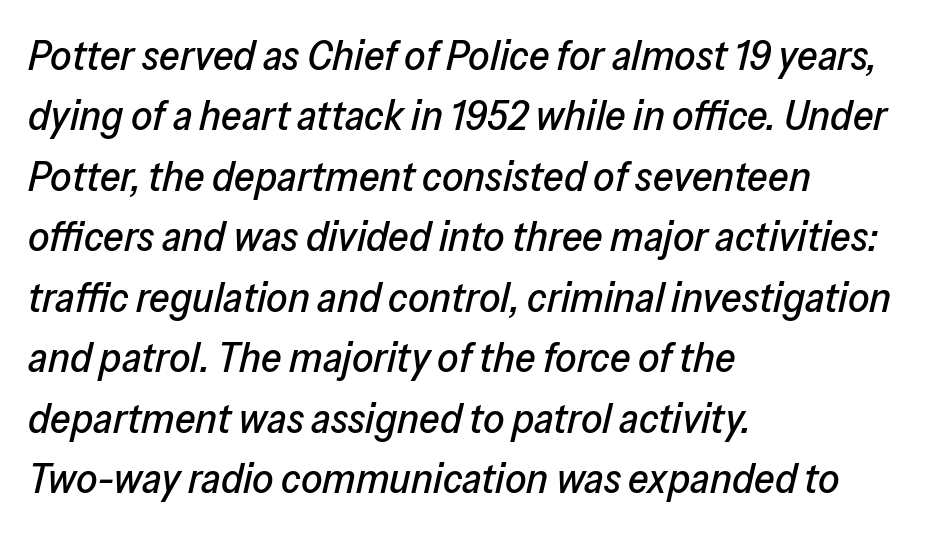
{"italic": "yes", "lean": "right", "slant_degrees": 13, "width": "normal", "stroke_contrast": "low", "x_height": "medium", "monospaced": "no", "underline": "no", "align": "left", "line_spacing": "normal", "line_spacing_ratio": 1.44, "letter_spacing": "normal", "letter_spacing_em": 0.0, "glyph_px": 42}
